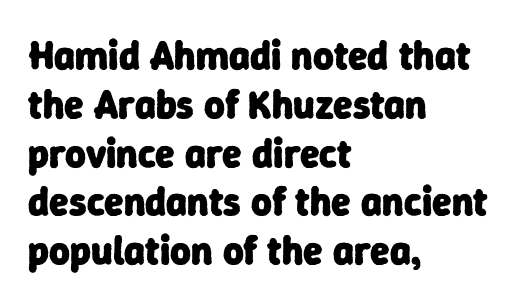
Q: Is the text bold? A: Yes.
Q: Is the typeface a serif or a sans-serif typeface? A: Sans-serif.
Q: Is the text underlined? A: No.
Q: How is the paragraph aligned? A: Left-aligned.
Q: Is the spacing between letters normal or unusually wide? A: Normal.
Q: Width (condensed, normal, or wide)? A: Normal.
Q: Stroke contrast? A: Low.
Q: x-height? A: Medium.
Q: Monospaced? A: No.
